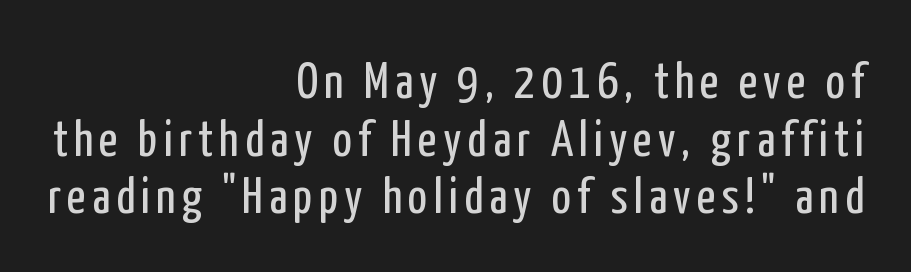
{"serif": "no", "italic": "no", "bold": "no", "weight": "regular", "width": "condensed", "stroke_contrast": "low", "x_height": "medium", "monospaced": "no", "underline": "no", "align": "right", "line_spacing": "tight", "line_spacing_ratio": 1.13, "glyph_px": 51}
